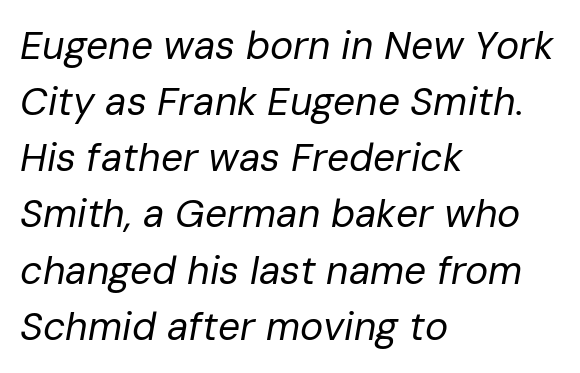
{"italic": "yes", "lean": "right", "slant_degrees": 10, "bold": "no", "weight": "regular", "width": "normal", "stroke_contrast": "low", "x_height": "medium", "monospaced": "no", "underline": "no", "align": "left", "line_spacing": "normal", "line_spacing_ratio": 1.44, "letter_spacing": "normal", "letter_spacing_em": 0.0, "glyph_px": 39}
